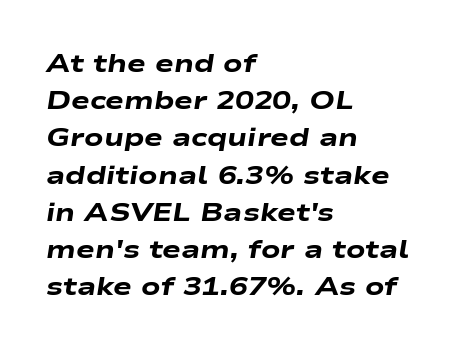
The font's italic variant was chosen for this text. The paragraph shown leans on its left margin. A normal amount of white space separates one row of letters from the next. Lines of text with bare space underneath. Words appear dense and cohesive because spacing is normal. Stroke thickness is high; the sample reads as a true bold.
